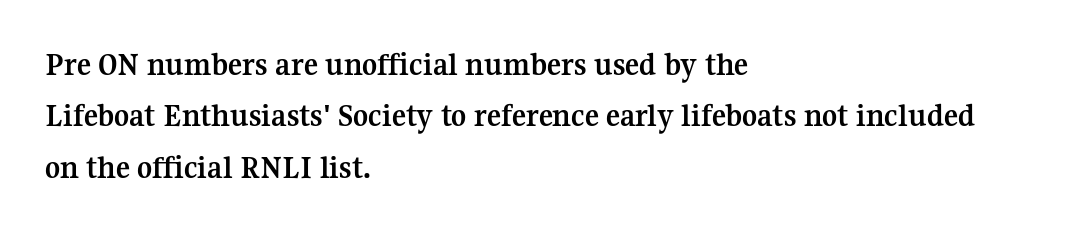
Q: Is the text bold? A: Yes.
Q: Is the text italic (slanted)? A: No, it is upright.
Q: Is the typeface a serif or a sans-serif typeface? A: Serif.
Q: Is the text underlined? A: No.
Q: How is the paragraph aligned? A: Left-aligned.
Q: Is the spacing between letters normal or unusually wide? A: Normal.
Q: Is the spacing between lines tight, normal or loose? A: Normal.
Q: Width (condensed, normal, or wide)? A: Normal.
Q: Stroke contrast? A: Medium.
Q: x-height? A: Medium.
Q: Monospaced? A: No.
